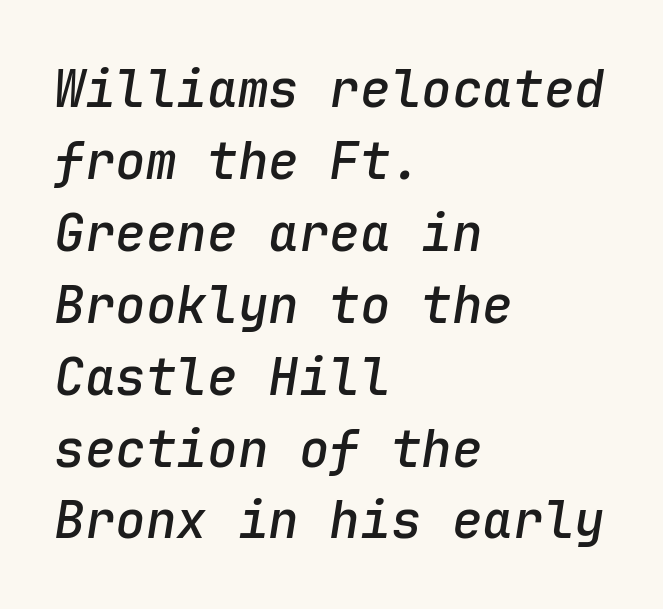
The ragged edge is on the right, which tells us the setting is flush left. No extra tracking has been applied to these lines. Style check: oblique. The face used here is monospaced, like something from a code editor.
